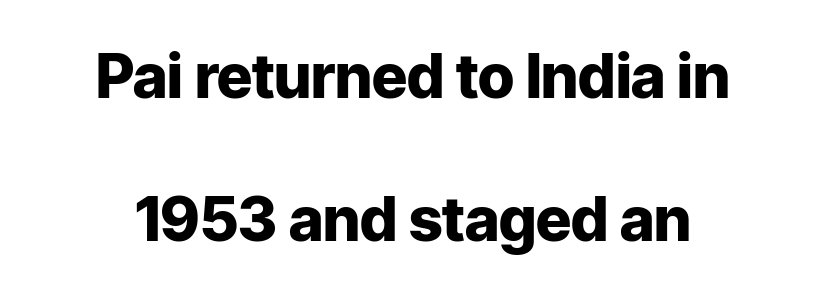
{"serif": "no", "italic": "no", "bold": "yes", "weight": "heavy", "width": "normal", "stroke_contrast": "low", "x_height": "medium", "monospaced": "no", "underline": "no", "align": "center", "line_spacing": "loose", "line_spacing_ratio": 2.34, "letter_spacing": "normal", "letter_spacing_em": 0.0, "glyph_px": 61}
